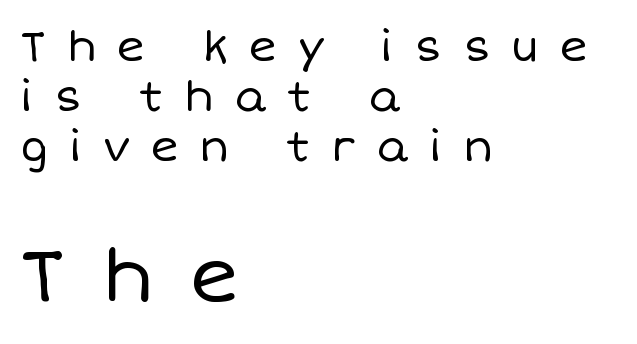
Q: Is the text bold? A: No.
Q: Is the text italic (slanted)? A: No, it is upright.
Q: Is the text underlined? A: No.
Q: How is the paragraph aligned? A: Left-aligned.
Q: Is the spacing between letters normal or unusually wide? A: Unusually wide.
Q: Which block of text is set in a larger size, the first (top) or the second (bottom)? A: The second (bottom) one.
Q: Width (condensed, normal, or wide)? A: Normal.
Q: Stroke contrast? A: Low.
Q: x-height? A: Large.
Q: Monospaced? A: No.
